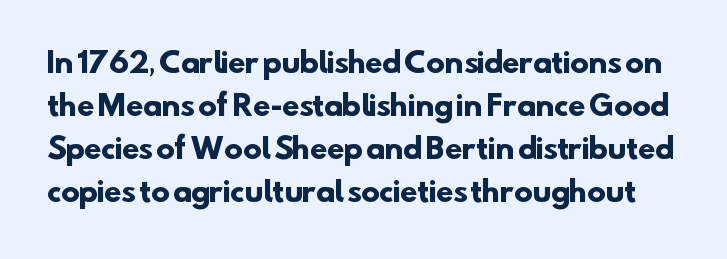
Q: Is the text bold? A: Yes.
Q: Is the typeface a serif or a sans-serif typeface? A: Sans-serif.
Q: Is the text underlined? A: No.
Q: Is the spacing between letters normal or unusually wide? A: Normal.
Q: Is the spacing between lines tight, normal or loose? A: Normal.
Q: Width (condensed, normal, or wide)? A: Normal.
Q: Stroke contrast? A: Low.
Q: x-height? A: Small.
Q: Monospaced? A: No.
